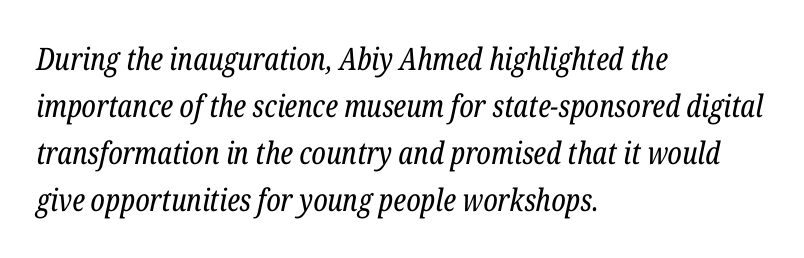
The image shows 31 px regular-weight, condensed serif type, italic (leaning right); set left-aligned, normal line spacing (1.52x), normal letter spacing, not underlined; low stroke contrast and a medium x-height.
